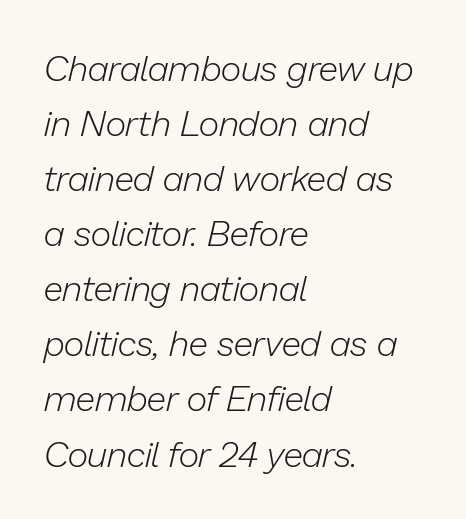
The image shows 36 px light type, italic (leaning right); set left-aligned, normal line spacing (1.53x), normal letter spacing, not underlined; low stroke contrast and a medium x-height.
